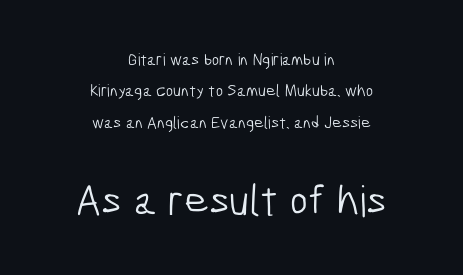
The image shows 43 px light, condensed sans-serif type; set centered, line spacing 1.84x, normal letter spacing, not underlined; the second (bottom) block is 2.53x larger; low stroke contrast and a medium x-height.
